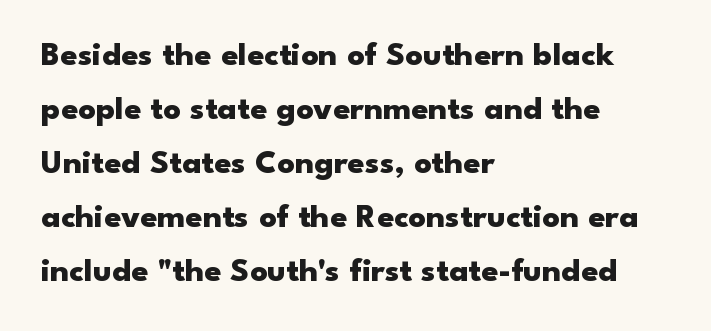
Q: Is the text bold? A: Yes.
Q: Is the text italic (slanted)? A: No, it is upright.
Q: Is the typeface a serif or a sans-serif typeface? A: Sans-serif.
Q: Is the text underlined? A: No.
Q: How is the paragraph aligned? A: Left-aligned.
Q: Is the spacing between letters normal or unusually wide? A: Normal.
Q: Is the spacing between lines tight, normal or loose? A: Normal.
Q: Width (condensed, normal, or wide)? A: Wide.
Q: Stroke contrast? A: Low.
Q: x-height? A: Small.
Q: Monospaced? A: No.
